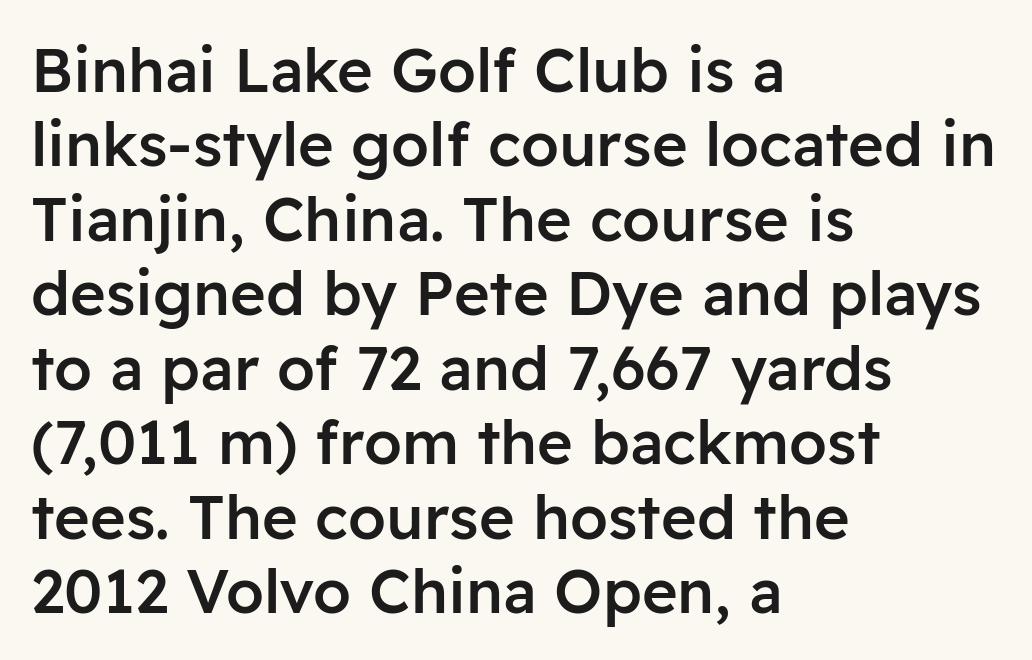
{"serif": "no", "italic": "no", "bold": "semi", "weight": "semibold", "width": "normal", "stroke_contrast": "low", "x_height": "medium", "monospaced": "no", "underline": "no", "align": "left", "line_spacing_ratio": 1.22, "letter_spacing": "normal", "letter_spacing_em": 0.0, "glyph_px": 61}
